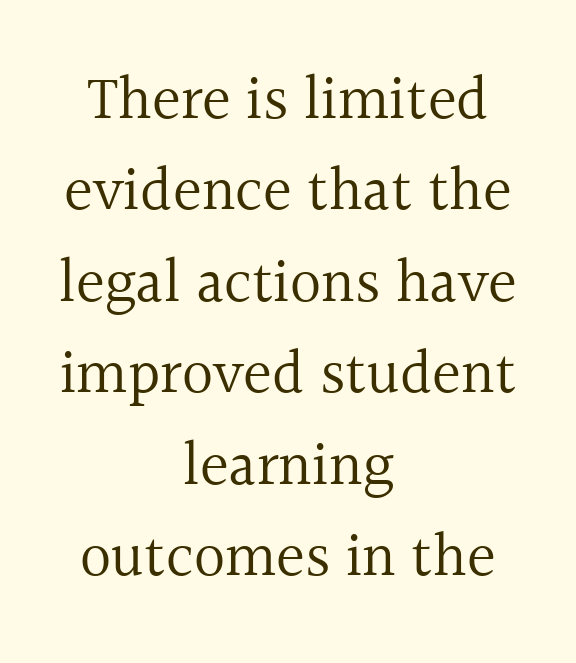
The glyphs are unaccompanied by any horizontal stroke below them. Do the characters align in a grid? No, the font is proportional. Short note: letters normally spaced. This rendering uses center alignment, leaving both contours irregular but symmetric. Typographically, this falls in the serif category.
